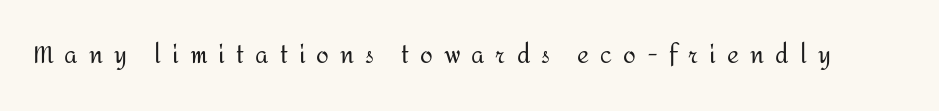
The strip under each line holds only bare page. Display-style spreading of the glyphs; the letterfit is very open. Ascenders rise straight up at ninety degrees. Bold? No — there's no thickening of the strokes.
